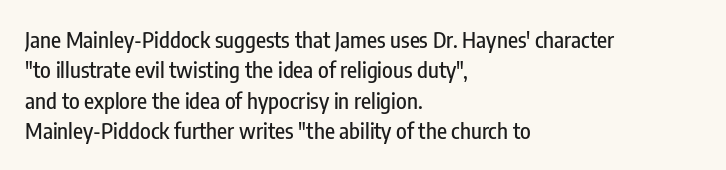
The image shows 22 px text type, upright; set left-aligned, normal line spacing (1.38x), normal letter spacing, not underlined.
